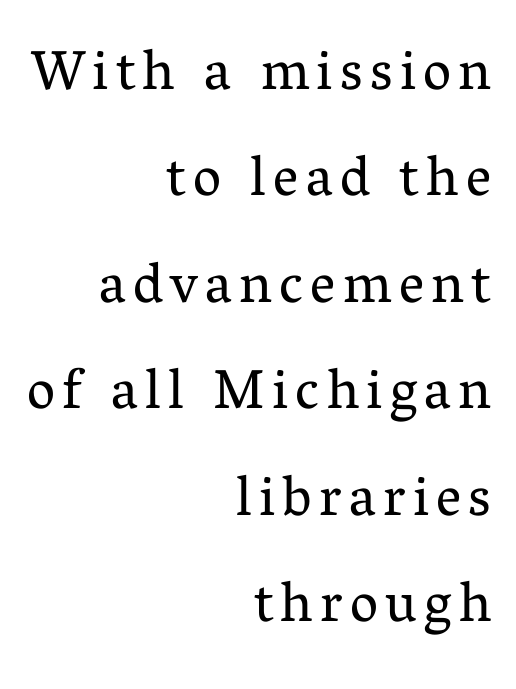
Varying glyph widths throughout — classic text-font behaviour. Typographically, this falls in the serif category. Is this a heavy cut? Hardly; it is regular or lighter. The font's upright variant was chosen for this text.
